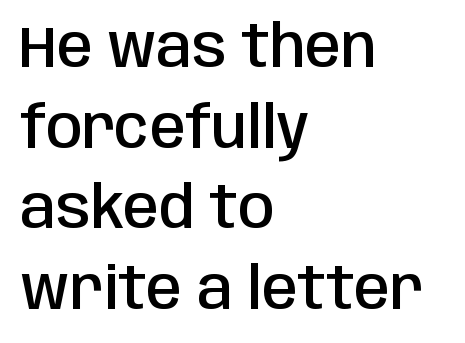
The image shows 58 px semibold, condensed sans-serif type, upright; set left-aligned, normal line spacing (1.39x), normal letter spacing, not underlined; low stroke contrast and a large x-height.
